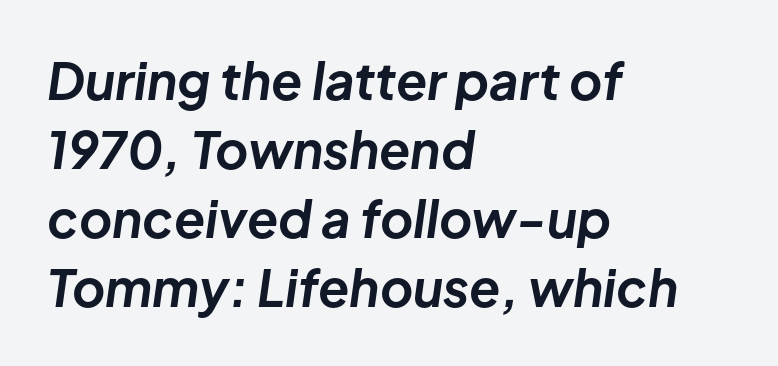
The image shows 51 px bold type, italic (leaning right); set left-aligned, normal line spacing (1.35x), normal letter spacing, not underlined; low stroke contrast and a medium x-height.
